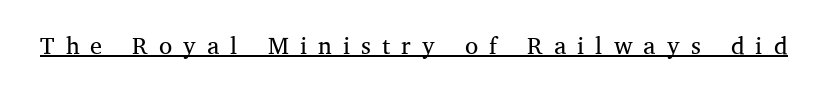
{"italic": "no", "bold": "no", "underline": "yes", "letter_spacing": "wide", "letter_spacing_em": 0.46, "glyph_px": 24}
